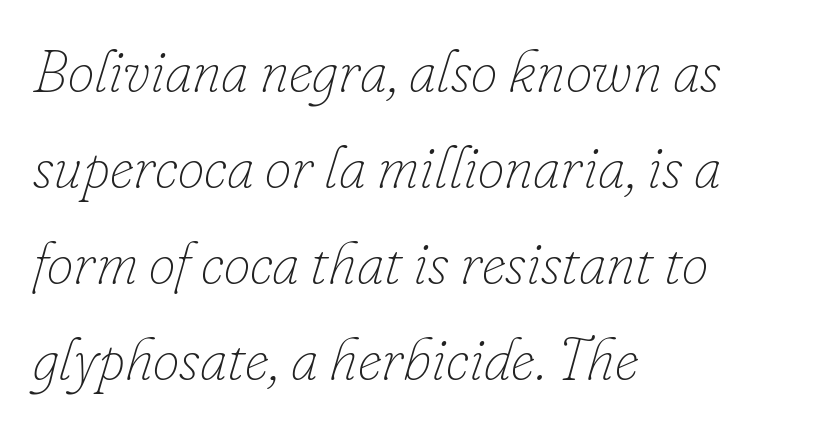
The letters look calm and open, with moderate or lighter stems. Is the block centered? No — it sits flush against the left margin. What stands out about the letter spacing? Nothing — it is the standard amount. Do the characters align in a grid? No, the font is proportional. Posture: slanted.
